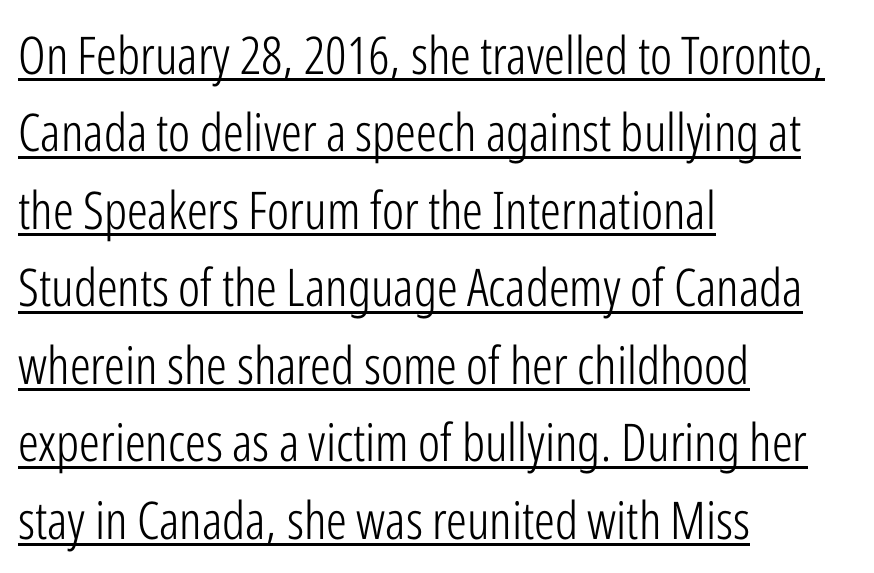
The image shows 52 px light, condensed sans-serif type, upright; set left-aligned, normal line spacing (1.49x), normal letter spacing, underlined; low stroke contrast and a medium x-height.
